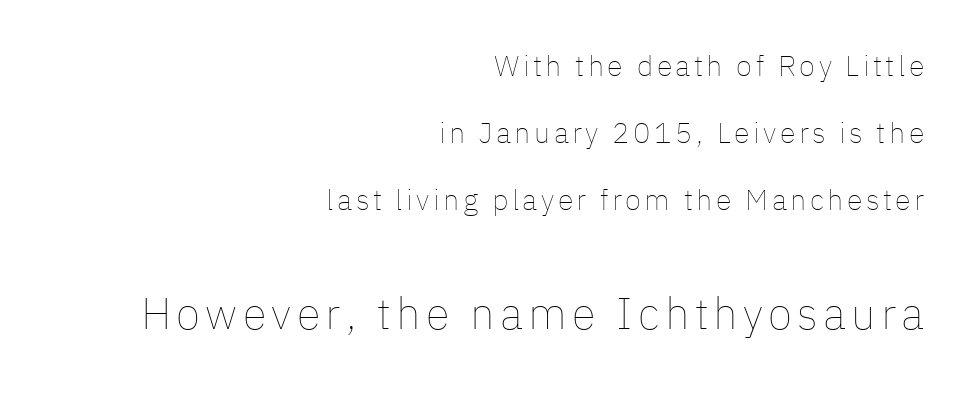
{"italic": "no", "bold": "no", "weight": "thin", "width": "normal", "stroke_contrast": "low", "x_height": "medium", "monospaced": "no", "underline": "no", "align": "right", "line_spacing": "loose", "line_spacing_ratio": 2.31, "larger_block": "second", "size_ratio": 1.52, "glyph_px": 44}
